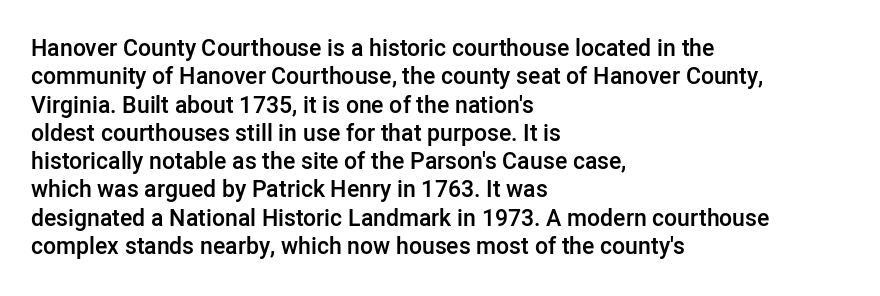
Is the letter spacing exaggerated? No — it looks like the ordinary default. Do the letters lean? They stand straight. Is the type bold? Partly — it's a semibold, heavier than regular but not fully bold. Lines of text with bare space underneath. The text block is weighted toward the left margin, trailing off unevenly rightward.
